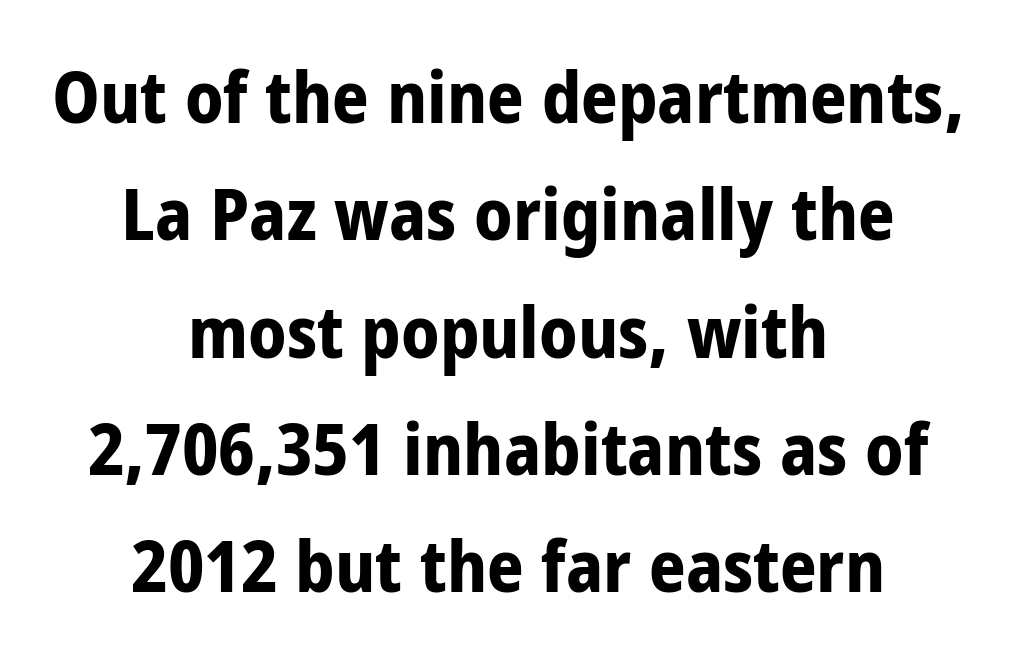
The image shows 72 px bold, condensed sans-serif type, upright; set centered, normal line spacing (1.63x), normal letter spacing, not underlined; low stroke contrast and a large x-height.
